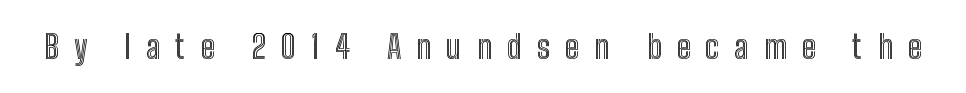
The image shows 32 px condensed type, upright; set unusually wide letter spacing (+0.47 em), not underlined; a medium x-height.
